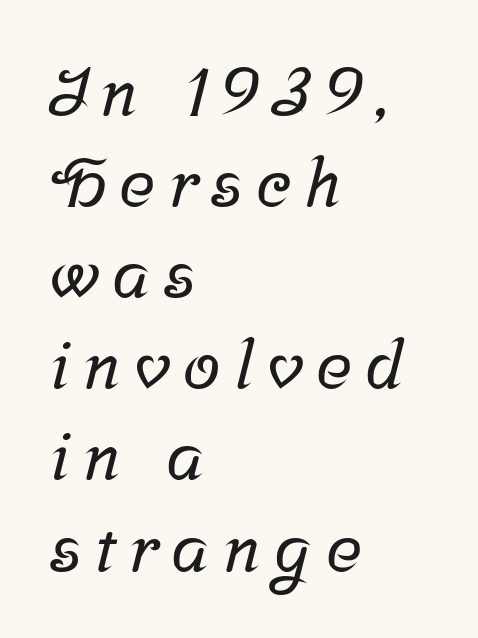
{"width": "normal", "stroke_contrast": "low", "x_height": "medium", "monospaced": "no", "underline": "no", "align": "left", "line_spacing": "normal", "line_spacing_ratio": 1.34, "letter_spacing": "wide", "letter_spacing_em": 0.2, "glyph_px": 68}
